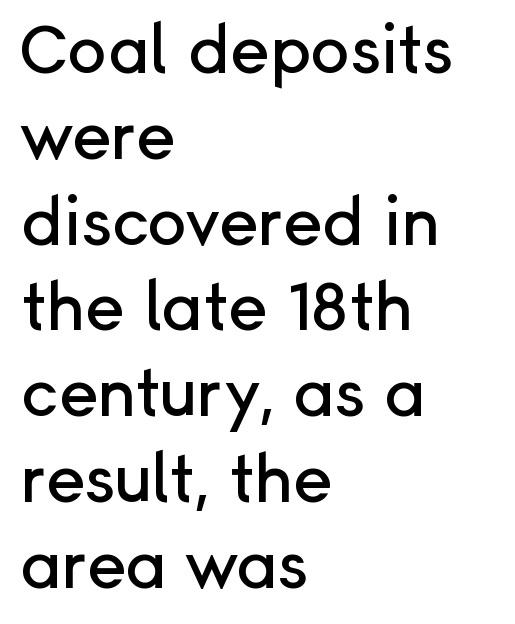
The image shows 66 px sans-serif type, upright; set left-aligned, normal line spacing (1.3x), normal letter spacing, not underlined; low stroke contrast and a medium x-height.
